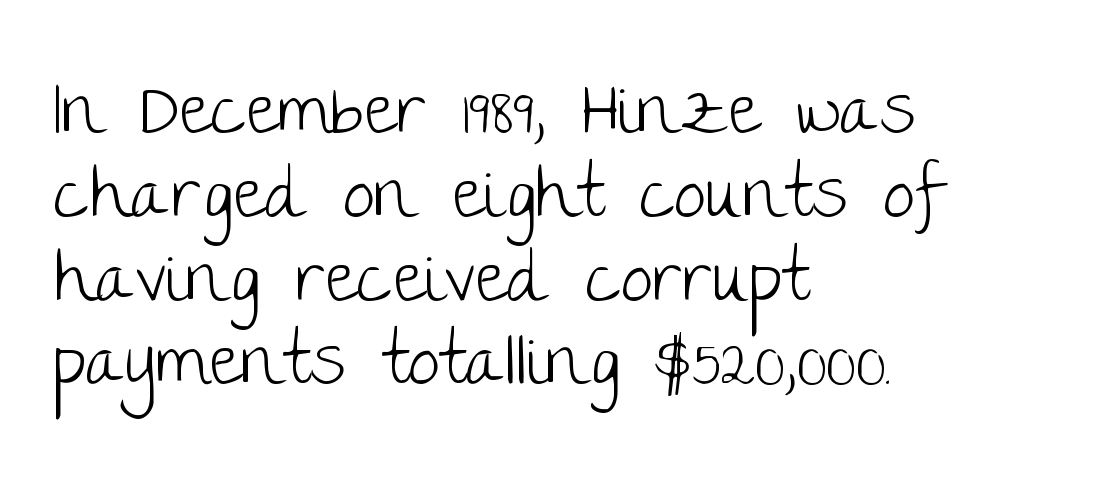
The image shows 71 px light sans-serif type, upright; set left-aligned, line spacing 1.18x, normal letter spacing, not underlined; low stroke contrast and a large x-height.
